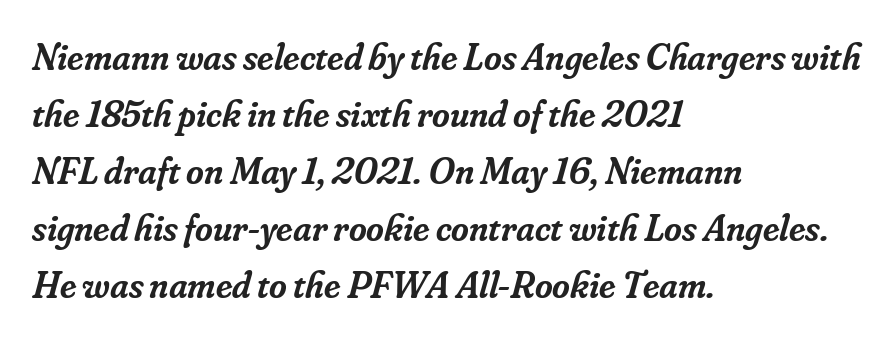
Q: Is the text bold? A: Semi-bold.
Q: Is the text italic (slanted)? A: Yes, it leans right by about 16 degrees.
Q: Is the typeface a serif or a sans-serif typeface? A: Serif.
Q: Is the text underlined? A: No.
Q: How is the paragraph aligned? A: Left-aligned.
Q: Is the spacing between letters normal or unusually wide? A: Normal.
Q: Is the spacing between lines tight, normal or loose? A: Normal.
Q: Width (condensed, normal, or wide)? A: Normal.
Q: Stroke contrast? A: Low.
Q: x-height? A: Small.
Q: Monospaced? A: No.
